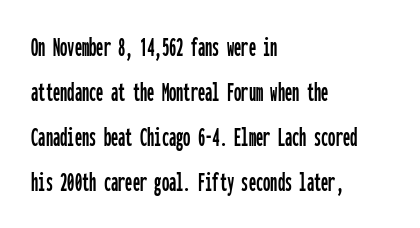
{"serif": "no", "italic": "no", "width": "condensed", "stroke_contrast": "low", "x_height": "medium", "monospaced": "yes", "underline": "no", "align": "left", "line_spacing": "normal", "line_spacing_ratio": 1.55, "letter_spacing": "normal", "letter_spacing_em": 0.0, "glyph_px": 29}
